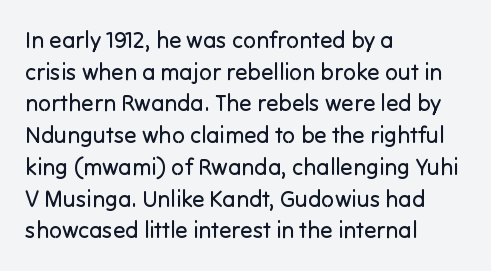
Q: Is the text bold? A: No.
Q: Is the text italic (slanted)? A: No, it is upright.
Q: Is the text underlined? A: No.
Q: How is the paragraph aligned? A: Left-aligned.
Q: Is the spacing between letters normal or unusually wide? A: Normal.
Q: Is the spacing between lines tight, normal or loose? A: Normal.
